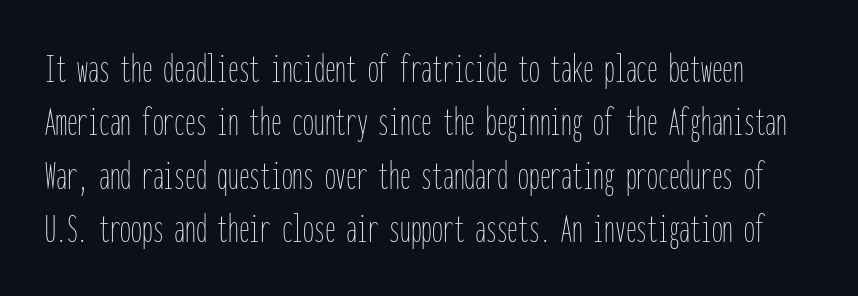
{"italic": "no", "bold": "no", "weight": "thin", "width": "condensed", "stroke_contrast": "low", "x_height": "medium", "monospaced": "yes", "underline": "no", "line_spacing_ratio": 1.24, "letter_spacing": "normal", "letter_spacing_em": 0.0, "glyph_px": 43}
